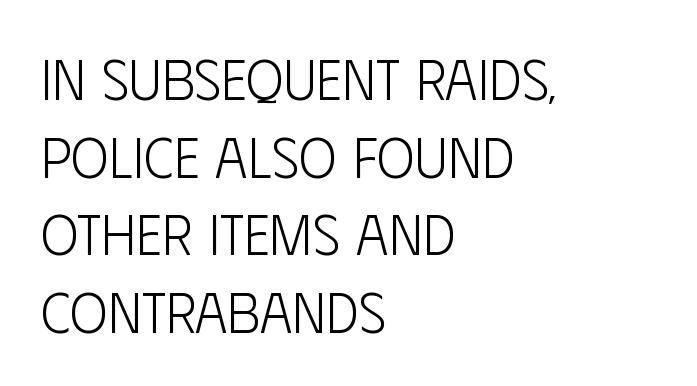
Each letter keeps its own natural width here, so spacing adapts to shape. The letters carry no serifs — their stems end cleanly without finishing strokes. On a weight scale, this lands at 450 or below. The block of text has a typical density, with ordinary space between rows. The gap between lines stays unmarked.
